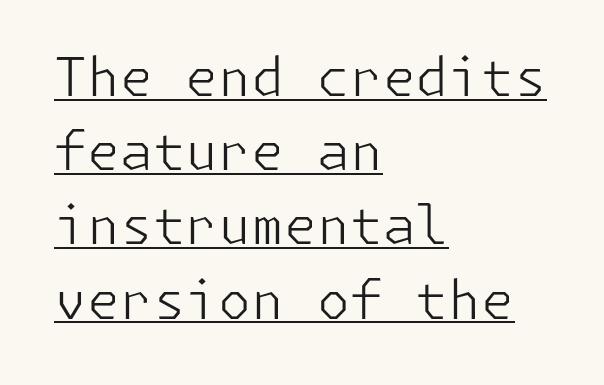
The image shows 53 px light sans-serif type, upright; set left-aligned, normal line spacing (1.4x), normal letter spacing, underlined; low stroke contrast and a medium x-height.
